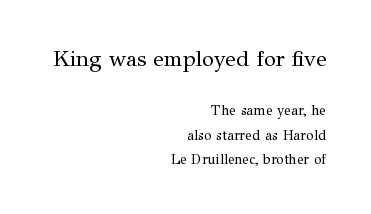
The image shows 22 px text type, upright; set right-aligned, line spacing 1.75x, normal letter spacing, not underlined; the first (top) block is 1.57x larger.
